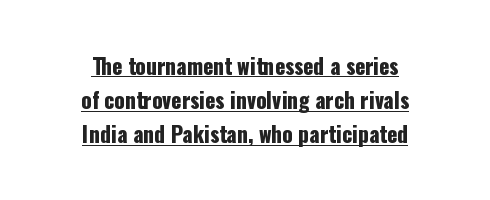
The image shows 21 px text type, upright; set centered, normal line spacing (1.63x), normal letter spacing, underlined.
